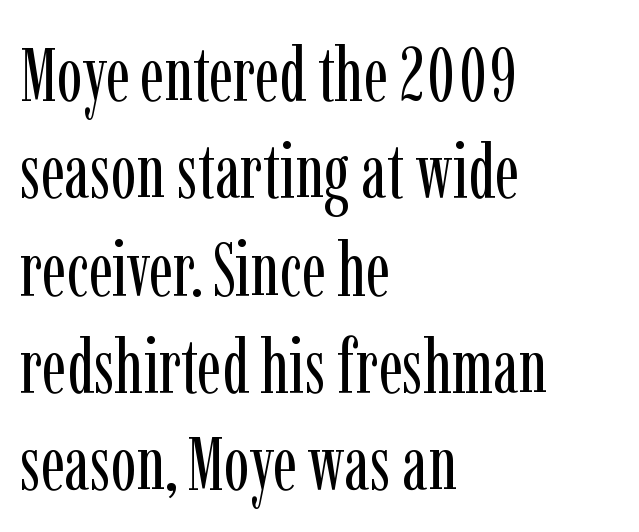
{"serif": "yes", "italic": "no", "bold": "no", "weight": "regular", "width": "condensed", "stroke_contrast": "low", "x_height": "medium", "monospaced": "no", "underline": "no", "align": "left", "line_spacing": "normal", "line_spacing_ratio": 1.28, "letter_spacing": "normal", "letter_spacing_em": 0.0, "glyph_px": 76}
